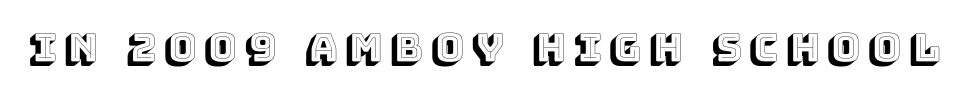
Unmarked baselines from the first word to the last. Italic: no, the glyphs are upright roman. What stands out about the letter spacing? Its width — letters are far apart. Each letter keeps its own natural width here, so spacing adapts to shape.
